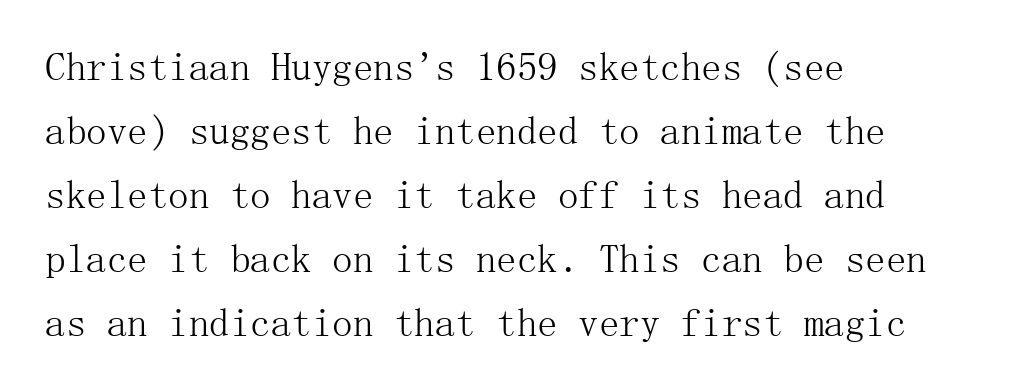
Q: Is the text bold? A: No.
Q: Is the text italic (slanted)? A: No, it is upright.
Q: Is the typeface a serif or a sans-serif typeface? A: Serif.
Q: Is the text underlined? A: No.
Q: How is the paragraph aligned? A: Left-aligned.
Q: Is the spacing between letters normal or unusually wide? A: Normal.
Q: Is the spacing between lines tight, normal or loose? A: Normal.
Q: Width (condensed, normal, or wide)? A: Normal.
Q: Stroke contrast? A: Medium.
Q: x-height? A: Medium.
